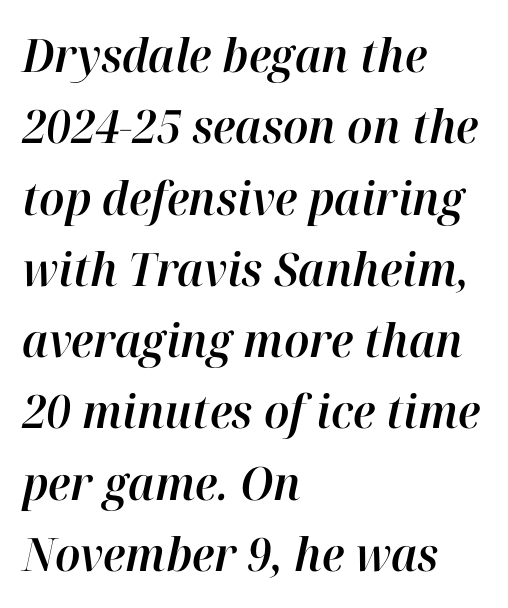
{"italic": "yes", "lean": "right", "slant_degrees": 12, "width": "normal", "stroke_contrast": "high", "x_height": "medium", "monospaced": "no", "underline": "no", "align": "left", "line_spacing": "normal", "line_spacing_ratio": 1.55, "letter_spacing": "normal", "letter_spacing_em": 0.0, "glyph_px": 46}
